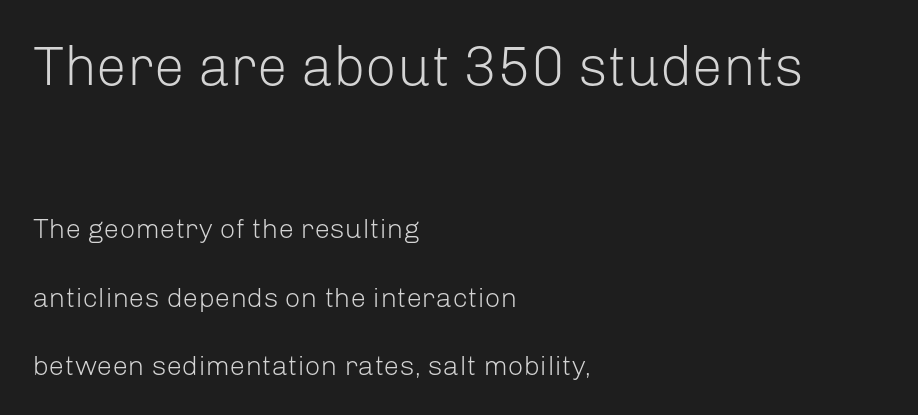
{"serif": "no", "italic": "no", "bold": "no", "weight": "light", "width": "normal", "stroke_contrast": "low", "x_height": "medium", "monospaced": "no", "underline": "no", "align": "left", "line_spacing": "loose", "line_spacing_ratio": 2.44, "letter_spacing": "normal", "letter_spacing_em": 0.0, "larger_block": "first", "size_ratio": 1.96, "glyph_px": 55}
